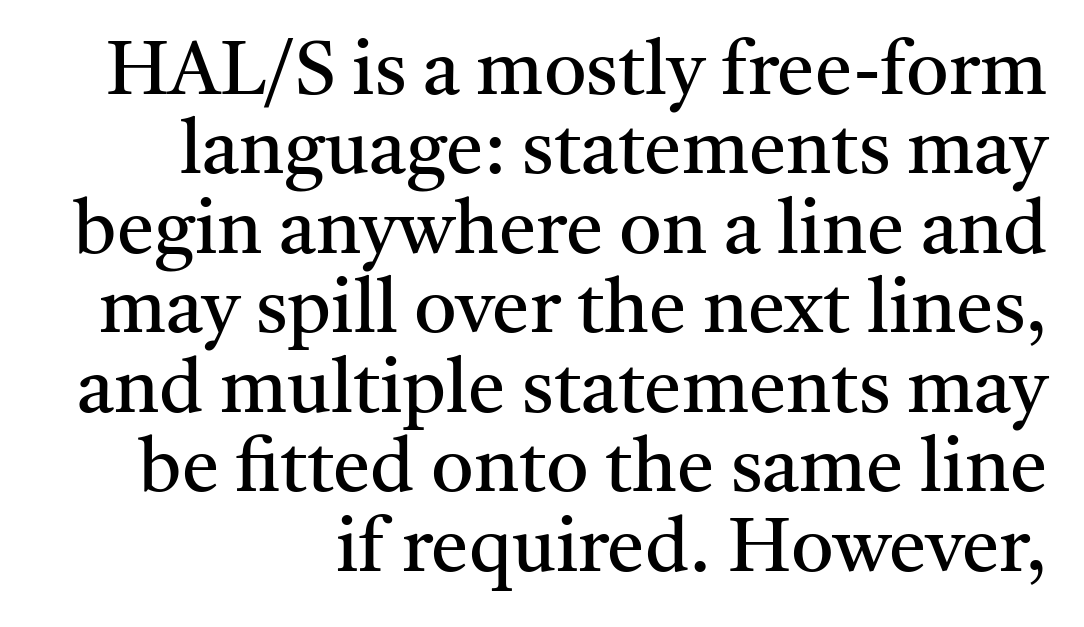
Q: Is the text bold? A: No.
Q: Is the text italic (slanted)? A: No, it is upright.
Q: Is the typeface a serif or a sans-serif typeface? A: Serif.
Q: Is the text underlined? A: No.
Q: How is the paragraph aligned? A: Right-aligned.
Q: Is the spacing between letters normal or unusually wide? A: Normal.
Q: Is the spacing between lines tight, normal or loose? A: Tight.
Q: Width (condensed, normal, or wide)? A: Normal.
Q: Stroke contrast? A: Medium.
Q: x-height? A: Medium.
Q: Monospaced? A: No.
